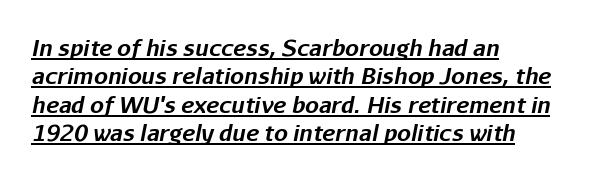
Its strokes are broad and dark, the hallmark of bold type. Leftover space on each line is placed entirely after the last word. Yep, that's italic — everything's leaning. Normally led — the rows are evenly, conventionally spaced. The line texture is even and compact thanks to regular tracking. Compared with undecorated copy, this sample adds a rule below the words.
